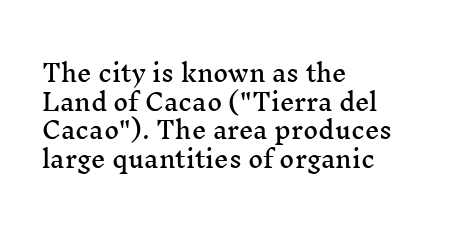
The image shows 23 px text type, upright; set left-aligned, line spacing 1.24x, normal letter spacing, not underlined.
